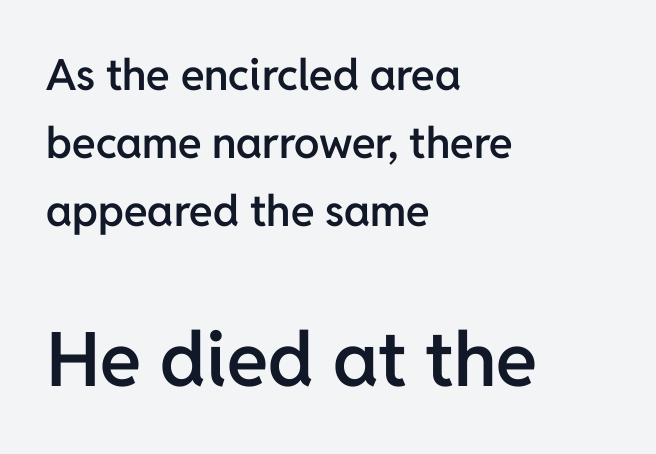
Summary of vertical rhythm: regular, with standard interline spacing. Designer's note — italics off, roman on. The setting favours the left margin, as ordinary paragraphs usually do. Varying glyph widths throughout — classic text-font behaviour. No extra tracking has been applied to these lines.
